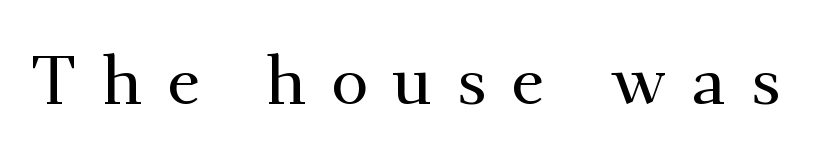
The area under the type is left untouched. These lines are composed in type with serifs. Ascenders rise straight up at ninety degrees. The face used here is proportionally spaced, like ordinary book or web type. Honestly, the letter spacing is so wide it's the main thing you notice.
